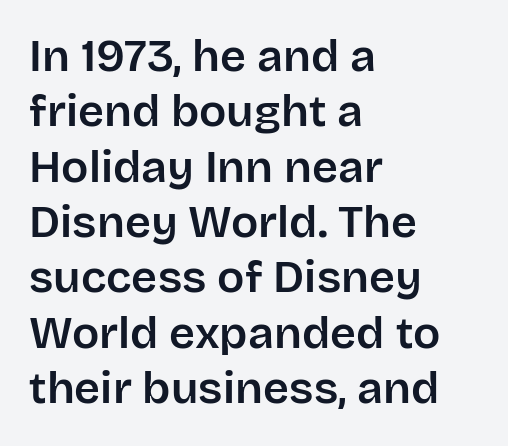
The image shows 45 px sans-serif type, upright; set left-aligned, line spacing 1.23x, normal letter spacing, not underlined; low stroke contrast and a large x-height.
